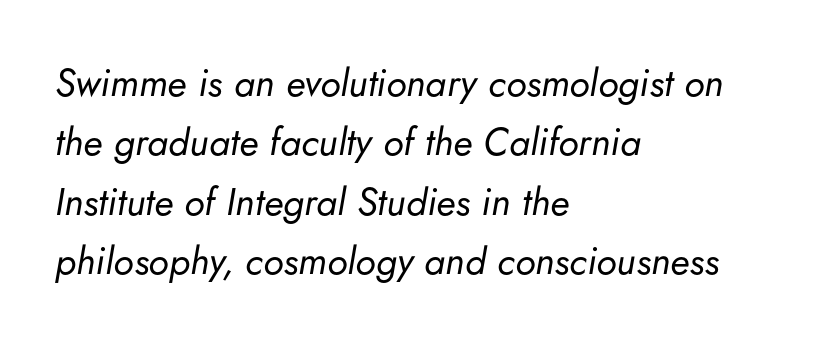
{"italic": "yes", "lean": "right", "slant_degrees": 5, "bold": "no", "weight": "regular", "width": "normal", "stroke_contrast": "low", "x_height": "small", "monospaced": "no", "underline": "no", "align": "left", "line_spacing": "normal", "line_spacing_ratio": 1.56, "letter_spacing": "normal", "letter_spacing_em": 0.0, "glyph_px": 38}
